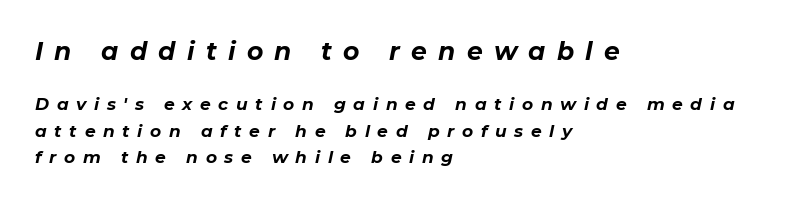
Q: Is the text bold? A: Yes.
Q: Is the text italic (slanted)? A: Yes, it leans right by about 11 degrees.
Q: Is the text underlined? A: No.
Q: How is the paragraph aligned? A: Left-aligned.
Q: Is the spacing between letters normal or unusually wide? A: Unusually wide.
Q: Is the spacing between lines tight, normal or loose? A: Normal.
Q: Which block of text is set in a larger size, the first (top) or the second (bottom)? A: The first (top) one.
